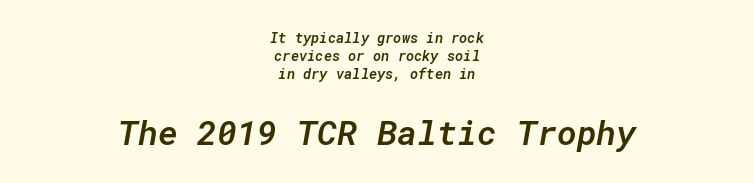
{"italic": "yes", "lean": "right", "slant_degrees": 10, "bold": "semi", "weight": "semibold", "width": "normal", "stroke_contrast": "low", "x_height": "medium", "monospaced": "yes", "underline": "no", "align": "center", "line_spacing": "normal", "line_spacing_ratio": 1.27, "letter_spacing": "normal", "letter_spacing_em": 0.0, "larger_block": "second", "size_ratio": 2.43, "glyph_px": 34}
